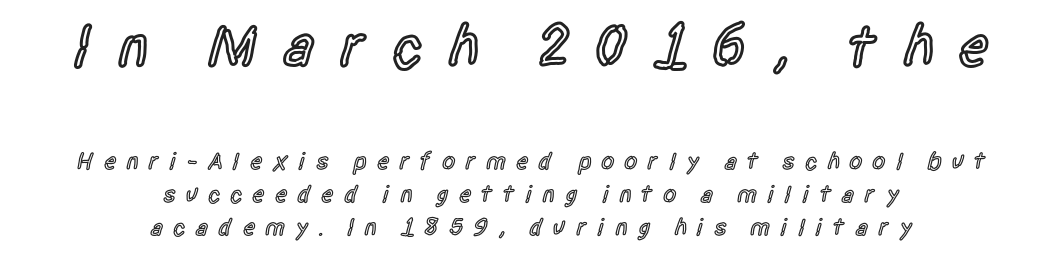
Varying glyph widths throughout — classic text-font behaviour. Nope, no serifs anywhere on these letters. Plain, unruled lines of type.
